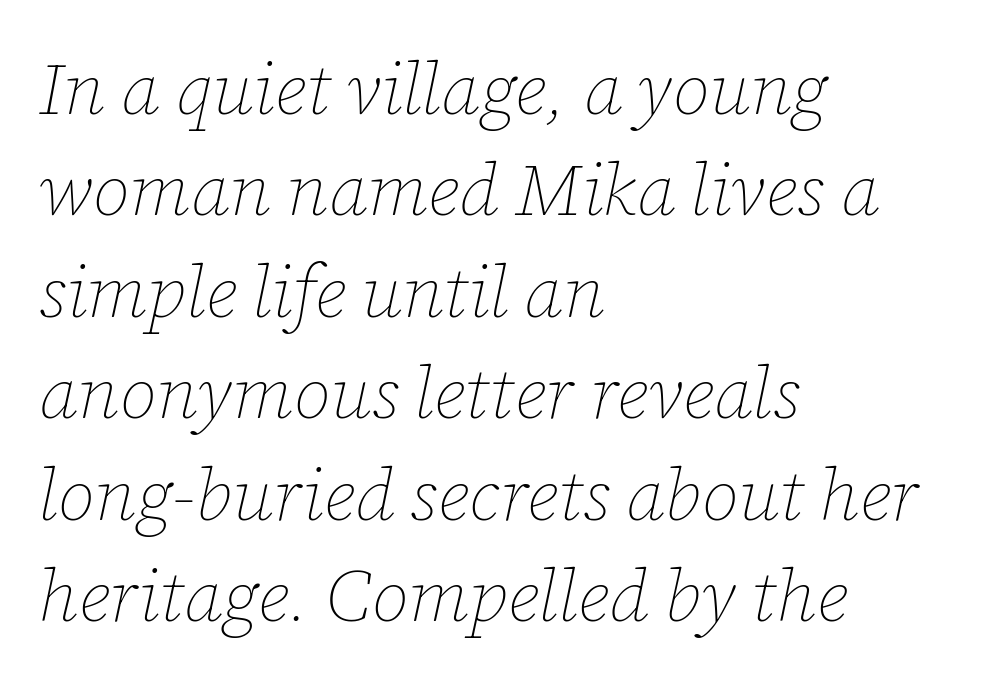
Q: Is the text bold? A: No.
Q: Is the text italic (slanted)? A: Yes, it leans right by about 12 degrees.
Q: Is the text underlined? A: No.
Q: How is the paragraph aligned? A: Left-aligned.
Q: Is the spacing between letters normal or unusually wide? A: Normal.
Q: Is the spacing between lines tight, normal or loose? A: Normal.
Q: Width (condensed, normal, or wide)? A: Normal.
Q: Stroke contrast? A: Low.
Q: x-height? A: Medium.
Q: Monospaced? A: No.
